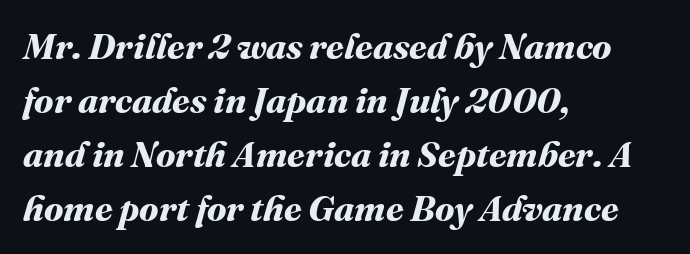
The image shows 36 px bold type; set left-aligned, normal line spacing (1.5x), normal letter spacing, not underlined; medium stroke contrast and a medium x-height.
